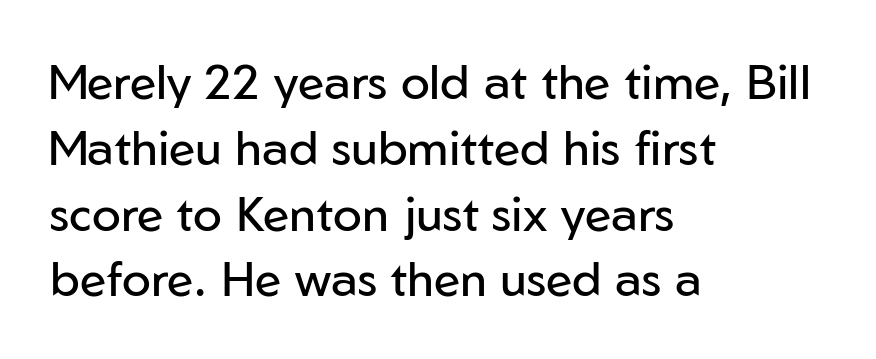
Only glyphs here, with clear space below each row. Proportional: the letters do not fall into vertical columns. Compared with a typical body face, this is equally light or lighter still. Casual observation: everything's shoved over to the left. Notice how the stems are strictly vertical — no italics here. Is this a sans? Yes — the strokes have no serifs.
